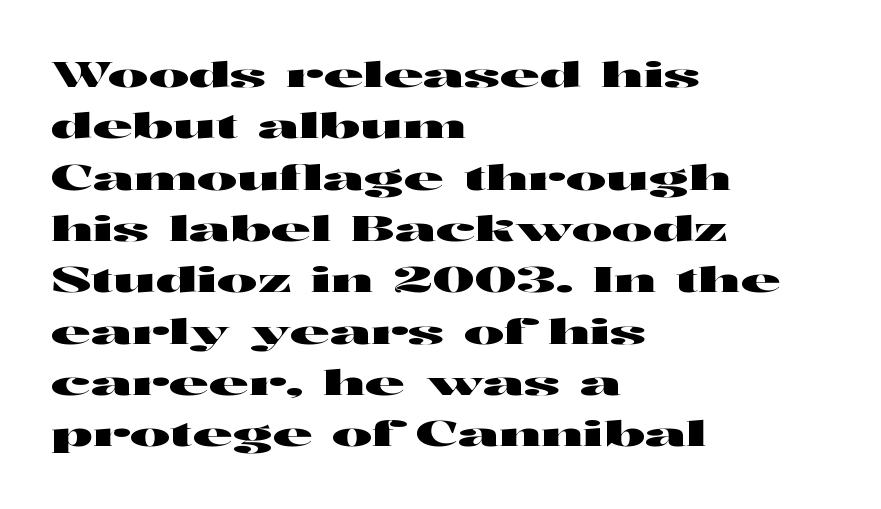
{"serif": "no", "italic": "no", "width": "wide", "stroke_contrast": "high", "x_height": "medium", "monospaced": "no", "underline": "no", "align": "left", "line_spacing": "normal", "line_spacing_ratio": 1.51, "letter_spacing": "normal", "letter_spacing_em": 0.0, "glyph_px": 34}
